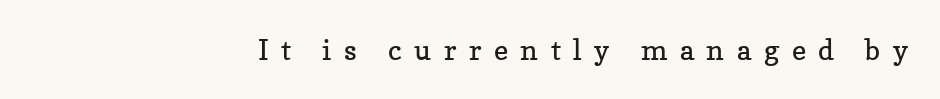
The image shows 28 px regular-weight serif type, upright; set right-aligned, unusually wide letter spacing (+0.45 em), not underlined; low stroke contrast and a medium x-height.
